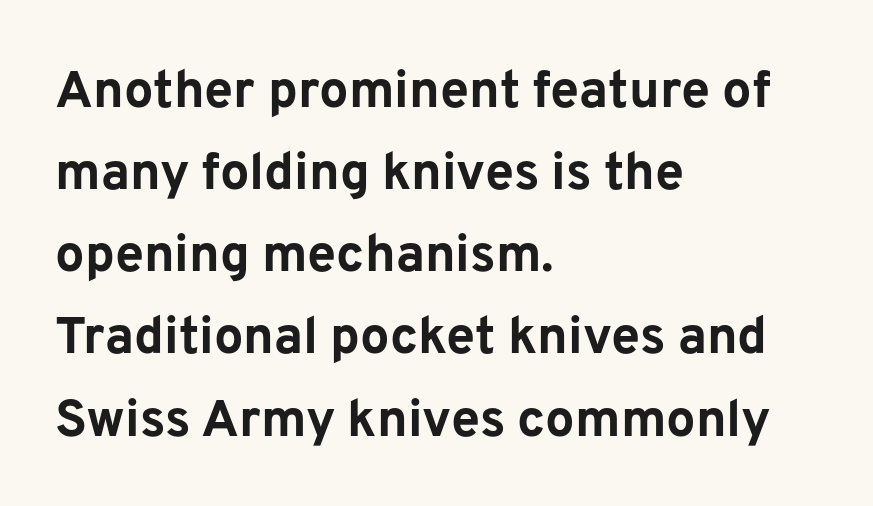
The image shows 52 px bold sans-serif type, upright; set left-aligned, normal line spacing (1.58x), normal letter spacing, not underlined; low stroke contrast and a medium x-height.
